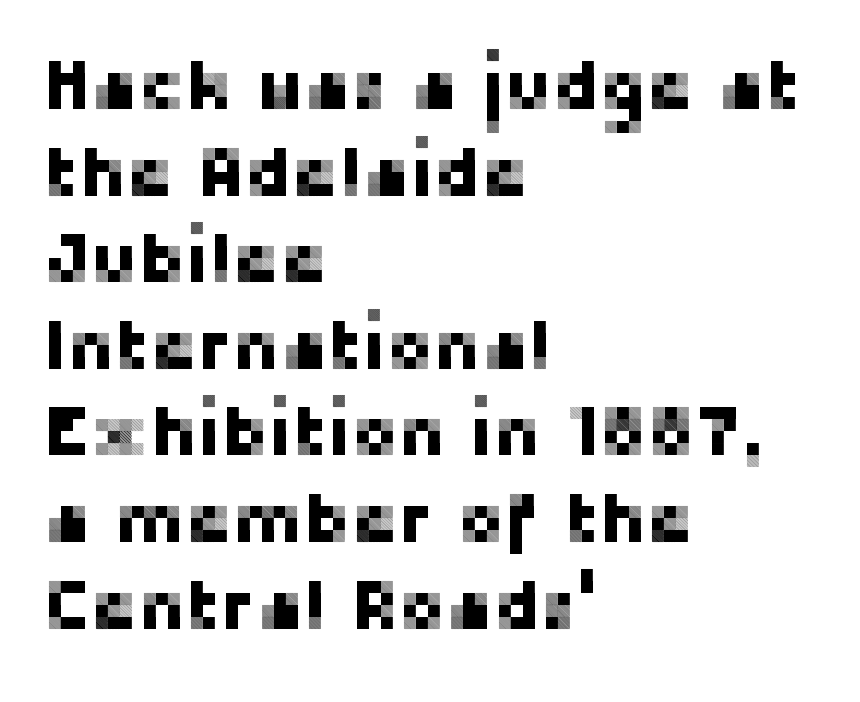
The image shows 71 px sans-serif type, upright; set left-aligned, line spacing 1.22x, normal letter spacing, not underlined; low stroke contrast and a medium x-height.
